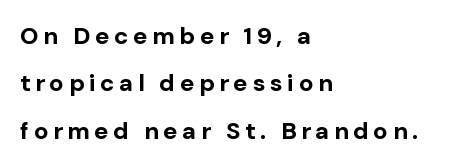
The image shows 24 px bold type, upright; set left-aligned, loose line spacing (1.97x), not underlined.
